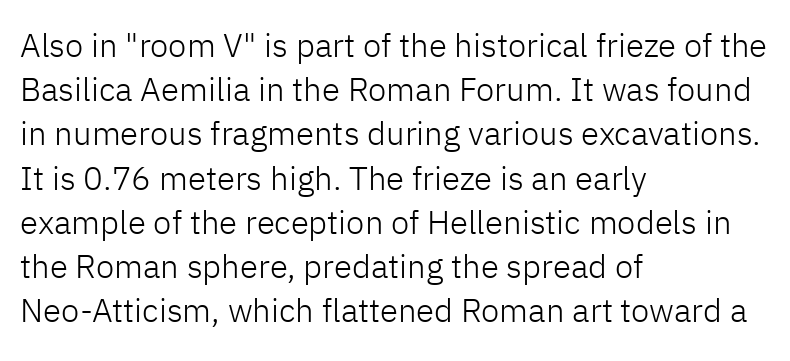
Notice how the passage keeps a crisp vertical edge on the left only. Think of a printed novel: that variable character pitch is what you see here. The designer left line spacing at the default. Students, note that the glyphs here touch the page at normal intervals. Nope, no serifs anywhere on these letters. The weight tops out at a normal text grade.
